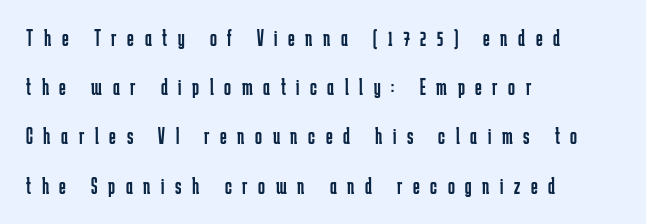
The image shows 23 px text type, upright; set left-aligned, loose line spacing (2.14x), unusually wide letter spacing (+0.46 em), not underlined.
